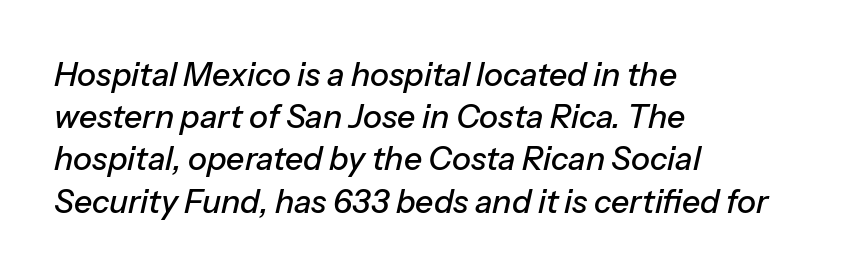
It's the slanting kind of type. Every row of glyphs begins at an identical x-position on the left. Letter spacing: default. Successive baselines arrive at the customary interval. Character widths vary here, with narrow letters taking less room than wide ones. Plain, unruled lines of type.
